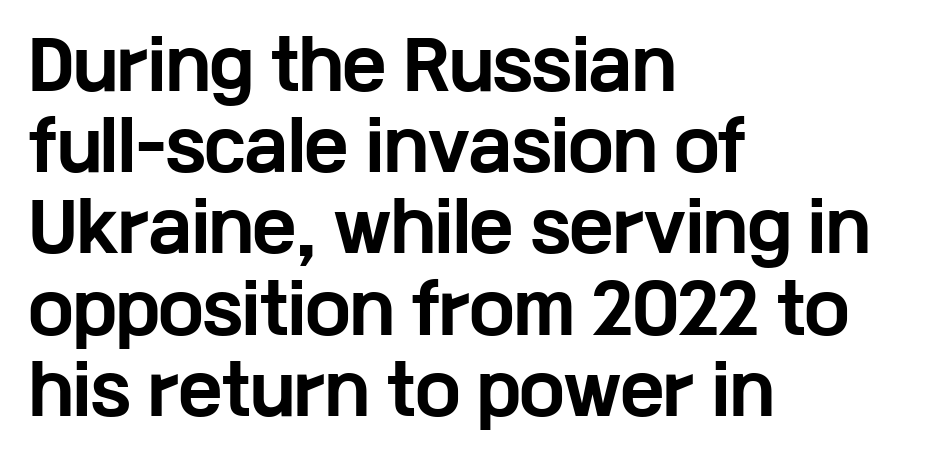
Notice how thick the strokes are: this is what a full bold looks like. Looks like regular typesetting: each glyph gets only the width it needs. Underlining? Definitely not there. Vertical strokes here are truly vertical. Reading down the block, your eye returns to a fixed left position each line. The letterforms sit shoulder to shoulder at normal distance.
